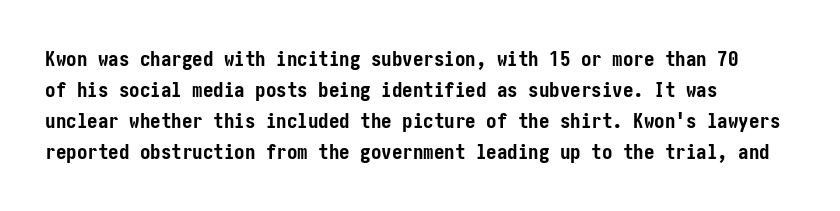
Q: Is the text bold? A: Yes.
Q: Is the text italic (slanted)? A: No, it is upright.
Q: Is the text underlined? A: No.
Q: How is the paragraph aligned? A: Left-aligned.
Q: Is the spacing between letters normal or unusually wide? A: Normal.
Q: Is the spacing between lines tight, normal or loose? A: Normal.
